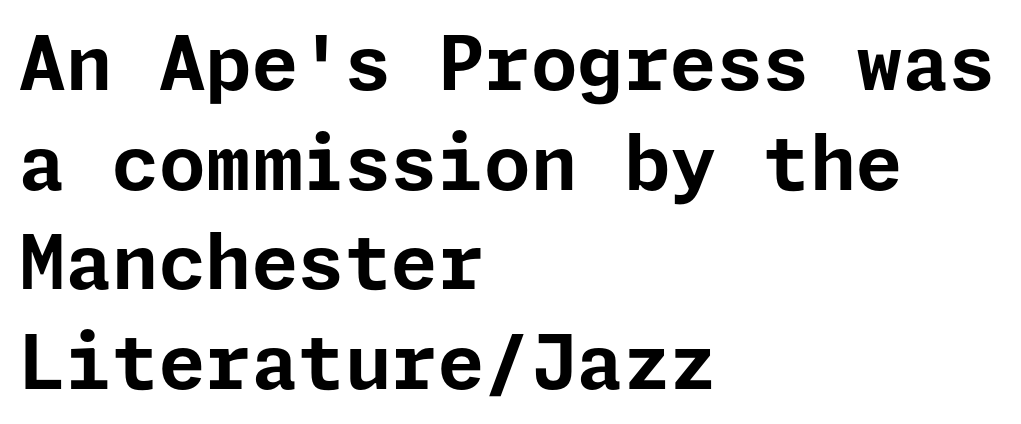
The glyphs have the mass of a bold cut. Casual observation: everything's shoved over to the left. There is no visible air inserted between adjacent glyphs. Beneath every word, the page is bare.
